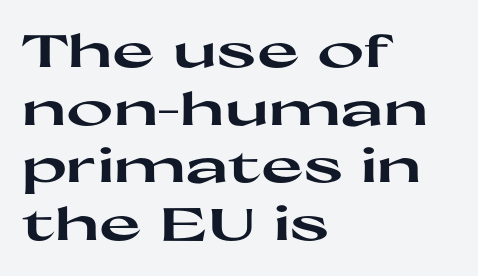
Q: Is the text bold? A: Yes.
Q: Is the text italic (slanted)? A: No, it is upright.
Q: Is the typeface a serif or a sans-serif typeface? A: Sans-serif.
Q: Is the text underlined? A: No.
Q: How is the paragraph aligned? A: Left-aligned.
Q: Is the spacing between letters normal or unusually wide? A: Normal.
Q: Is the spacing between lines tight, normal or loose? A: Normal.
Q: Width (condensed, normal, or wide)? A: Wide.
Q: Stroke contrast? A: High.
Q: x-height? A: Medium.
Q: Monospaced? A: No.
